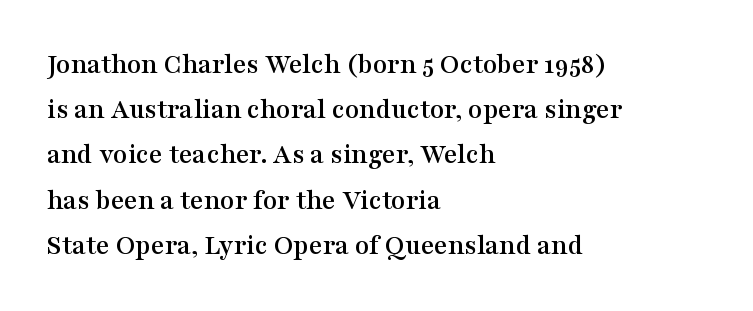
Q: Is the text italic (slanted)? A: No, it is upright.
Q: Is the typeface a serif or a sans-serif typeface? A: Serif.
Q: Is the text underlined? A: No.
Q: How is the paragraph aligned? A: Left-aligned.
Q: Is the spacing between letters normal or unusually wide? A: Normal.
Q: Is the spacing between lines tight, normal or loose? A: Normal.
Q: Width (condensed, normal, or wide)? A: Wide.
Q: Stroke contrast? A: Medium.
Q: x-height? A: Medium.
Q: Monospaced? A: No.
